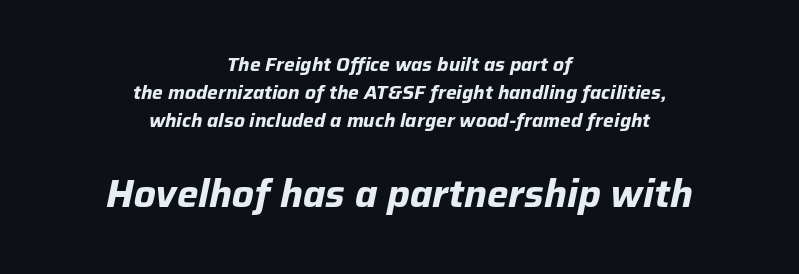
Character size in the trailing block exceeds that of the leading block. The letters advance in unequal steps, a hallmark of proportional type. Words appear dense and cohesive because spacing is normal. This rendering features lettering with no underline. Caption: bold face, heavy strokes. The specimen reads as italic at a glance.
